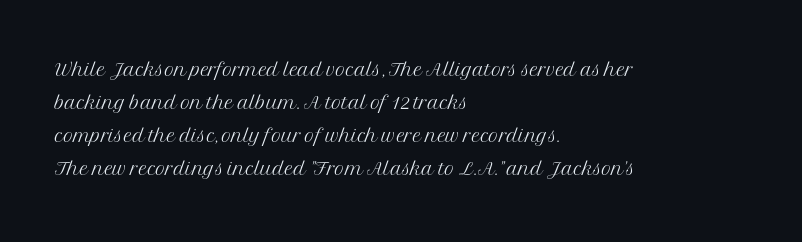
Q: Is the text bold? A: No.
Q: Is the text italic (slanted)? A: Yes.
Q: Is the text underlined? A: No.
Q: How is the paragraph aligned? A: Left-aligned.
Q: Is the spacing between letters normal or unusually wide? A: Normal.
